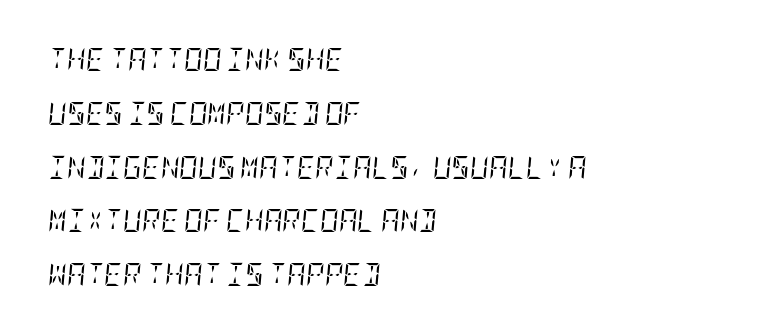
Q: Is the text bold? A: No.
Q: Is the text italic (slanted)? A: Yes, it leans right by about 5 degrees.
Q: Is the text underlined? A: No.
Q: How is the paragraph aligned? A: Left-aligned.
Q: Is the spacing between letters normal or unusually wide? A: Normal.
Q: Is the spacing between lines tight, normal or loose? A: Loose.
